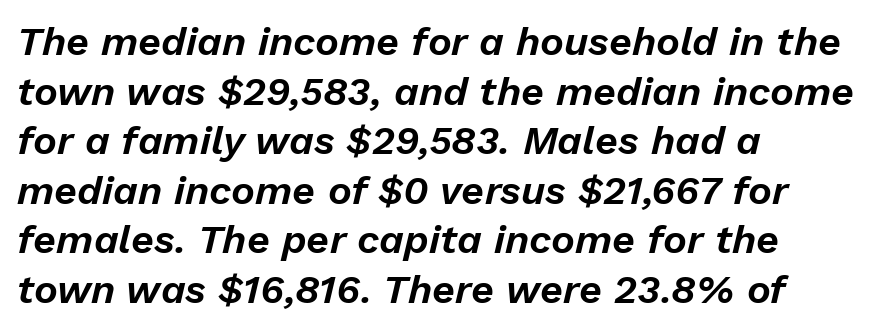
Q: Is the text italic (slanted)? A: Yes, it leans right by about 13 degrees.
Q: Is the text underlined? A: No.
Q: How is the paragraph aligned? A: Left-aligned.
Q: Is the spacing between letters normal or unusually wide? A: Normal.
Q: Width (condensed, normal, or wide)? A: Normal.
Q: Stroke contrast? A: Low.
Q: x-height? A: Medium.
Q: Monospaced? A: No.
